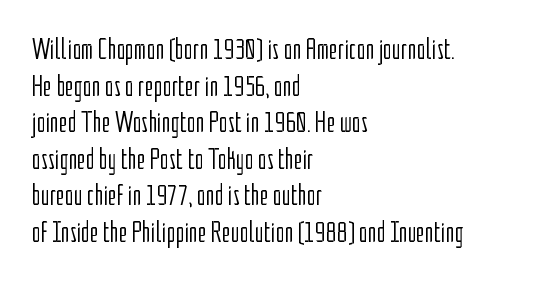
{"serif": "no", "italic": "no", "bold": "no", "weight": "light", "width": "condensed", "stroke_contrast": "low", "x_height": "medium", "monospaced": "no", "underline": "no", "align": "left", "line_spacing_ratio": 1.22, "letter_spacing": "normal", "letter_spacing_em": 0.0, "glyph_px": 30}
